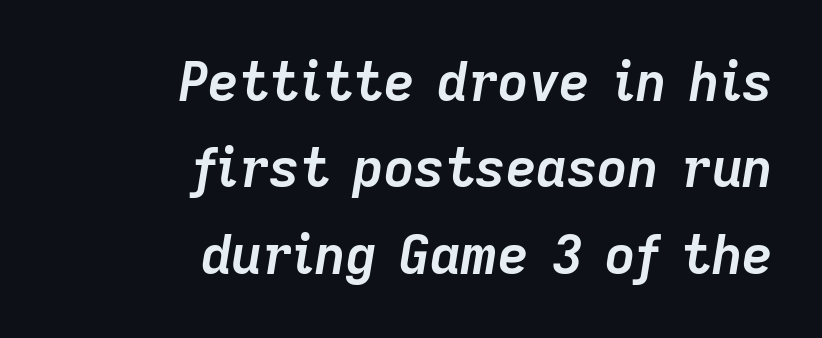
The image shows 53 px semibold type, italic (leaning right); set right-aligned, normal line spacing (1.63x), normal letter spacing, not underlined; low stroke contrast and a medium x-height.
